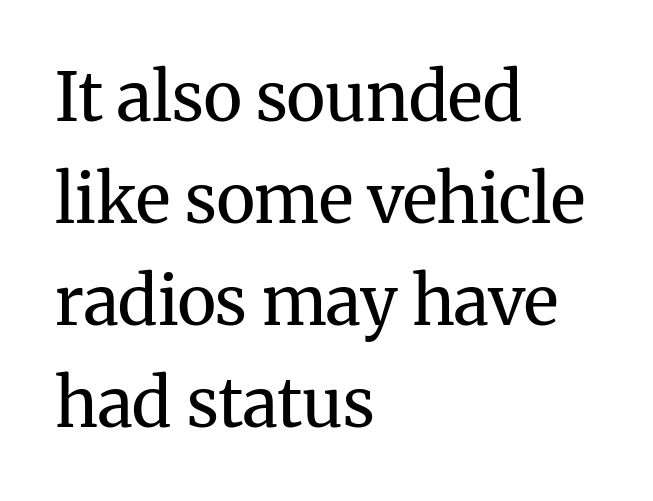
{"serif": "yes", "italic": "no", "bold": "no", "weight": "regular", "width": "normal", "stroke_contrast": "medium", "x_height": "medium", "monospaced": "no", "underline": "no", "align": "left", "line_spacing": "normal", "line_spacing_ratio": 1.52, "letter_spacing": "normal", "letter_spacing_em": 0.0, "glyph_px": 67}
